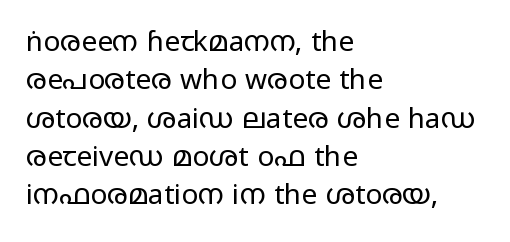
The image shows 28 px regular-weight, wide sans-serif type, upright; set left-aligned, normal line spacing (1.37x), normal letter spacing, not underlined; low stroke contrast and a medium x-height.
